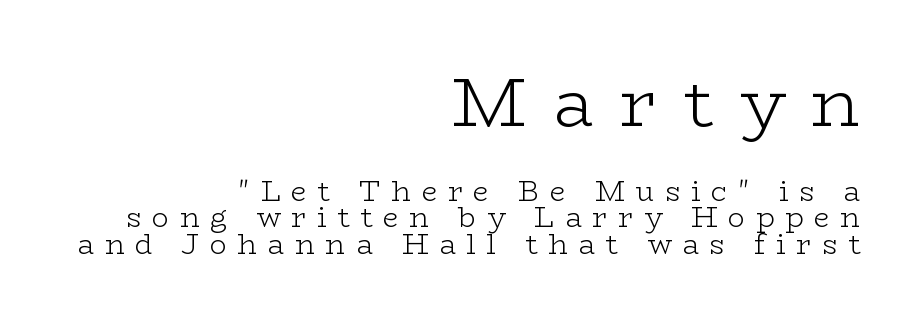
Q: Is the text bold? A: No.
Q: Is the text italic (slanted)? A: No, it is upright.
Q: Is the typeface a serif or a sans-serif typeface? A: Serif.
Q: Is the text underlined? A: No.
Q: How is the paragraph aligned? A: Right-aligned.
Q: Is the spacing between letters normal or unusually wide? A: Unusually wide.
Q: Is the spacing between lines tight, normal or loose? A: Tight.
Q: Which block of text is set in a larger size, the first (top) or the second (bottom)? A: The first (top) one.
Q: Width (condensed, normal, or wide)? A: Wide.
Q: Stroke contrast? A: Low.
Q: x-height? A: Medium.
Q: Monospaced? A: No.
